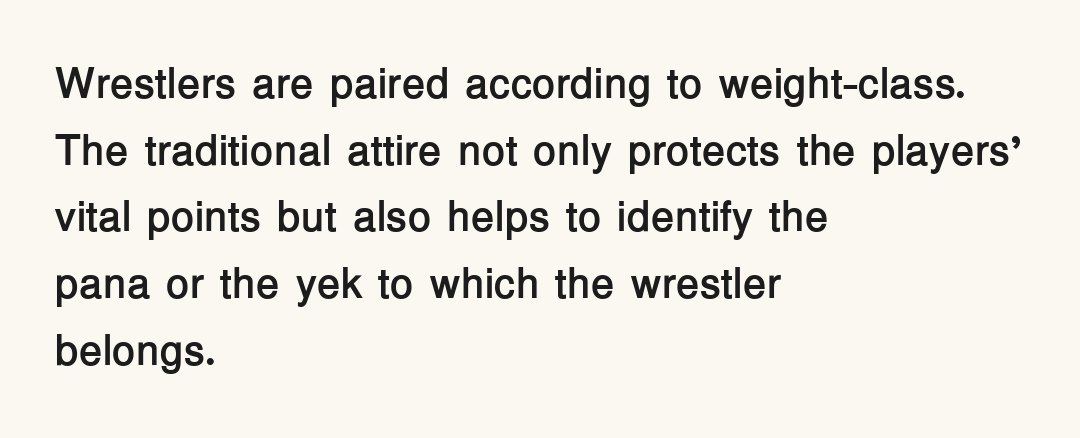
Think of a printed novel: that variable character pitch is what you see here. Plain, unruled lines of type. A typesetter would call this zero additional tracking. A roman cut, with each character standing at attention. In CSS terms this would be text-align: left. The characters display no serif detailing; their extremities are plain.
